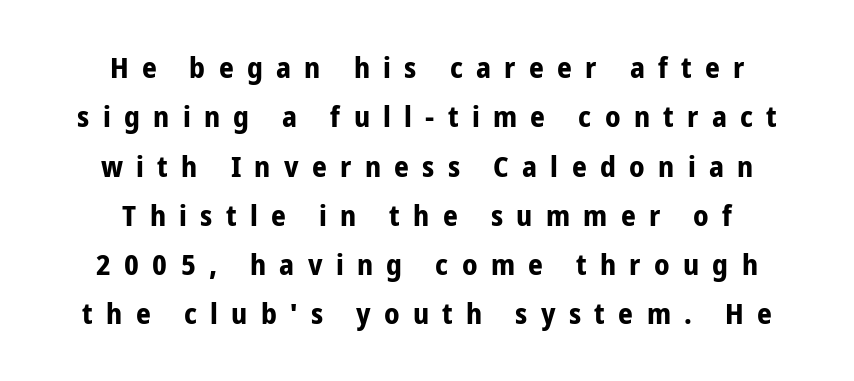
The image shows 29 px bold, condensed sans-serif type, upright; set centered, normal line spacing (1.7x), unusually wide letter spacing (+0.46 em), not underlined; low stroke contrast and a medium x-height.
